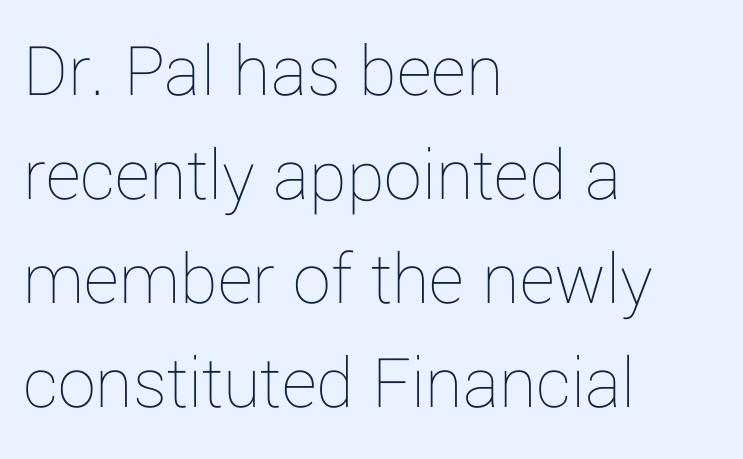
{"italic": "no", "bold": "no", "weight": "thin", "width": "normal", "stroke_contrast": "low", "x_height": "medium", "monospaced": "no", "underline": "no", "align": "left", "line_spacing": "normal", "line_spacing_ratio": 1.37, "letter_spacing": "normal", "letter_spacing_em": 0.0, "glyph_px": 76}
